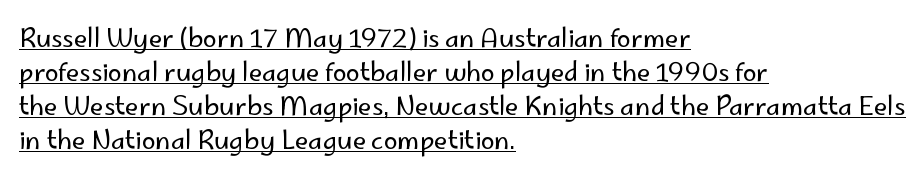
Q: Is the text bold? A: No.
Q: Is the text italic (slanted)? A: No, it is upright.
Q: Is the text underlined? A: Yes.
Q: How is the paragraph aligned? A: Left-aligned.
Q: Is the spacing between letters normal or unusually wide? A: Normal.
Q: Is the spacing between lines tight, normal or loose? A: Normal.
